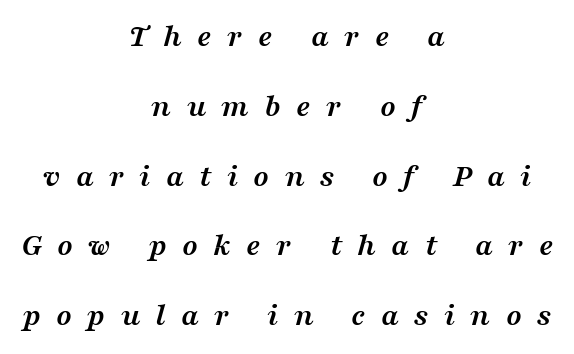
{"serif": "yes", "italic": "yes", "lean": "right", "slant_degrees": 16, "bold": "yes", "weight": "semibold", "width": "wide", "stroke_contrast": "medium", "x_height": "medium", "monospaced": "no", "underline": "no", "align": "center", "line_spacing": "loose", "line_spacing_ratio": 2.18, "letter_spacing": "wide", "letter_spacing_em": 0.48, "glyph_px": 32}
